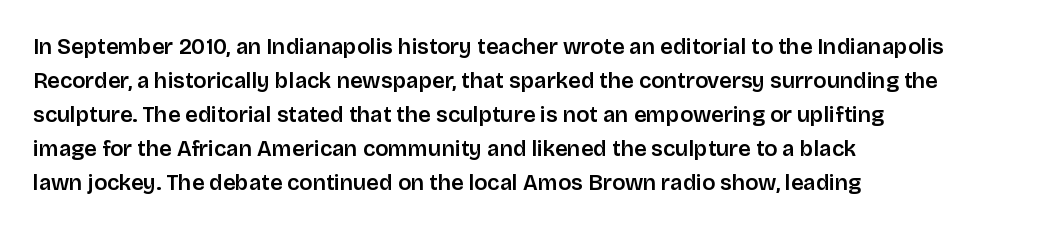
Students, note that the glyphs here touch the page at normal intervals. The line-height multiplier appears to be the usual default. Horizontal alignment here is leftward, the default for most running prose. Descenders are the only things crossing below the line. A bit beefed up — I'd call it semibold rather than bold. You can tell it's not italic because the verticals are truly vertical.
